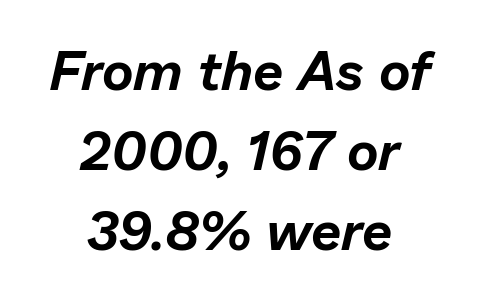
Q: Is the text italic (slanted)? A: Yes, it leans right by about 13 degrees.
Q: Is the text underlined? A: No.
Q: How is the paragraph aligned? A: Centered.
Q: Is the spacing between letters normal or unusually wide? A: Normal.
Q: Is the spacing between lines tight, normal or loose? A: Normal.
Q: Width (condensed, normal, or wide)? A: Normal.
Q: Stroke contrast? A: Low.
Q: x-height? A: Medium.
Q: Monospaced? A: No.
